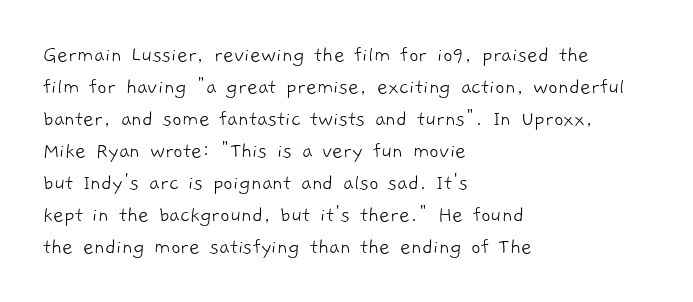
The typesetter chose a ragged-right arrangement here. Compared with typical paragraphs, the rows here are spaced about the same. Look at the tracking — it's just the regular setting, nothing added. The space beneath each line is pristine and unruled. Caption: face not bold, strokes unweighted.
